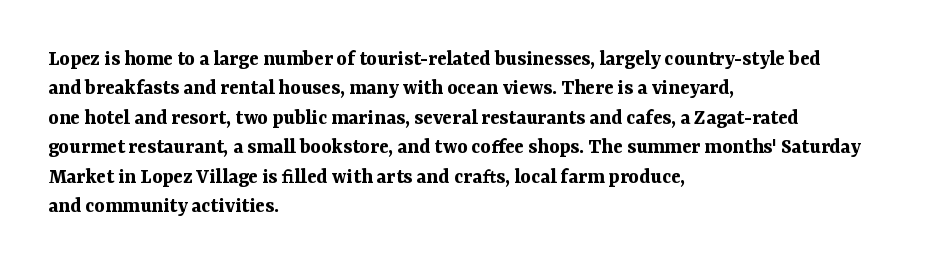
The vertical gap from one line to the next is medium. The rendering uses a bold face; every stroke is thick and dark. When letters stand straight like this, we call the style roman or upright. A typesetter would call this zero additional tracking.
